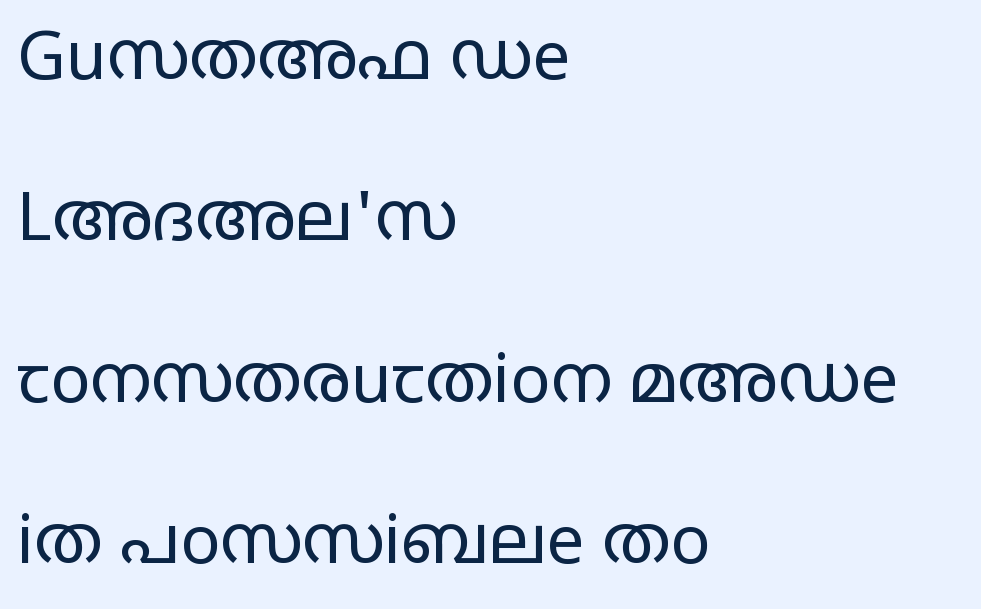
Unlike italic type, these characters show no tilt at all. Here the glyphs are tracked normally, forming tight word shapes. A sans-serif font was chosen for this passage. Leading is clearly above the norm, producing a sparse column. Line starts are locked; line ends wander.
